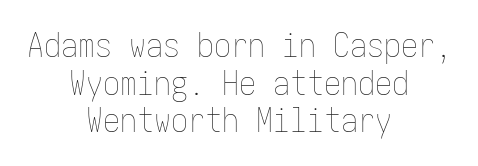
{"italic": "no", "bold": "no", "weight": "thin", "width": "condensed", "stroke_contrast": "low", "x_height": "medium", "underline": "no", "align": "center", "line_spacing": "tight", "line_spacing_ratio": 1.11, "letter_spacing": "normal", "letter_spacing_em": 0.0, "glyph_px": 34}
